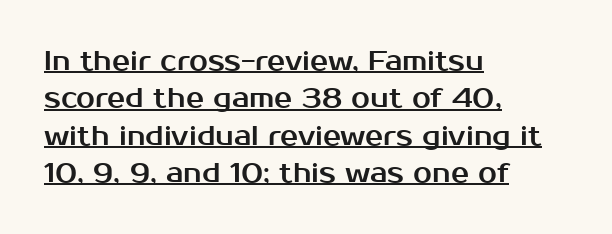
The image shows 27 px text type, upright; set left-aligned, normal line spacing (1.38x), normal letter spacing, underlined.
